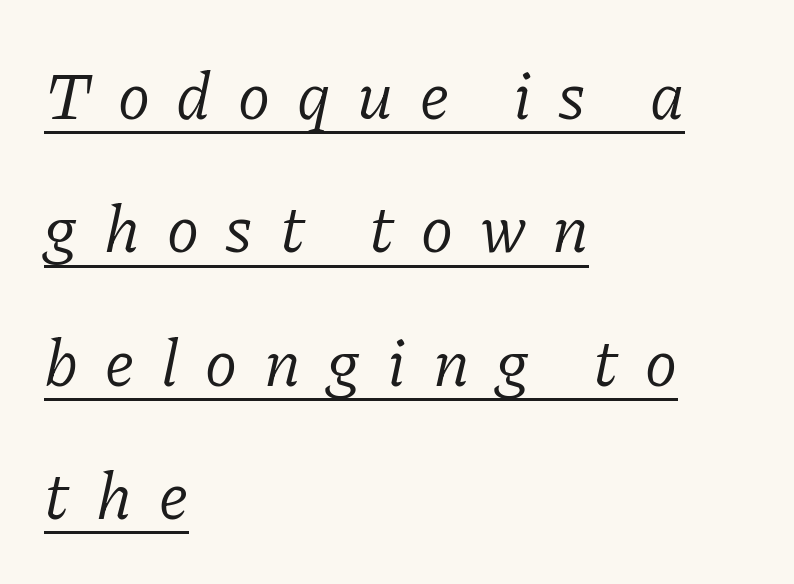
Q: Is the text bold? A: No.
Q: Is the text italic (slanted)? A: Yes, it leans right by about 11 degrees.
Q: Is the typeface a serif or a sans-serif typeface? A: Serif.
Q: Is the text underlined? A: Yes.
Q: How is the paragraph aligned? A: Left-aligned.
Q: Is the spacing between letters normal or unusually wide? A: Unusually wide.
Q: Is the spacing between lines tight, normal or loose? A: Loose.
Q: Width (condensed, normal, or wide)? A: Normal.
Q: Stroke contrast? A: Low.
Q: x-height? A: Medium.
Q: Monospaced? A: No.
